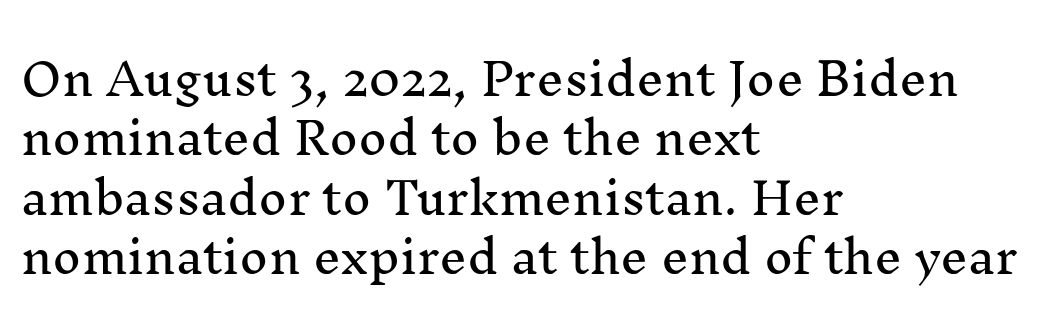
The image shows 44 px serif type, upright; set left-aligned, normal line spacing (1.35x), normal letter spacing, not underlined; medium stroke contrast and a medium x-height.
